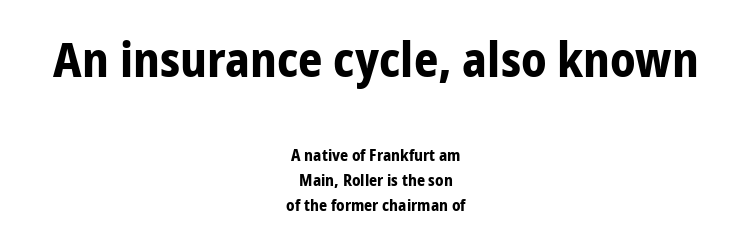
Q: Is the text bold? A: Yes.
Q: Is the text italic (slanted)? A: No, it is upright.
Q: Is the typeface a serif or a sans-serif typeface? A: Sans-serif.
Q: Is the text underlined? A: No.
Q: How is the paragraph aligned? A: Centered.
Q: Is the spacing between letters normal or unusually wide? A: Normal.
Q: Is the spacing between lines tight, normal or loose? A: Normal.
Q: Which block of text is set in a larger size, the first (top) or the second (bottom)? A: The first (top) one.
Q: Width (condensed, normal, or wide)? A: Normal.
Q: Stroke contrast? A: Low.
Q: x-height? A: Medium.
Q: Monospaced? A: No.
